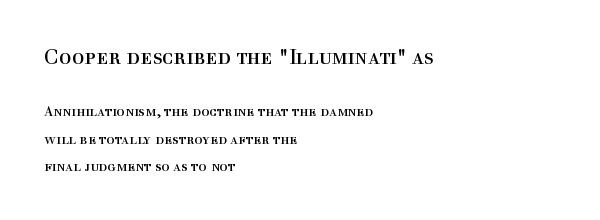
The image shows 21 px text type, upright; set left-aligned, loose line spacing (1.97x), normal letter spacing, not underlined; the first (top) block is 1.5x larger.
